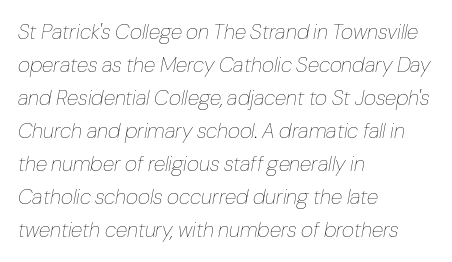
Q: Is the text bold? A: No.
Q: Is the text italic (slanted)? A: Yes, it leans right by about 10 degrees.
Q: Is the text underlined? A: No.
Q: How is the paragraph aligned? A: Left-aligned.
Q: Is the spacing between letters normal or unusually wide? A: Normal.
Q: Is the spacing between lines tight, normal or loose? A: Normal.
